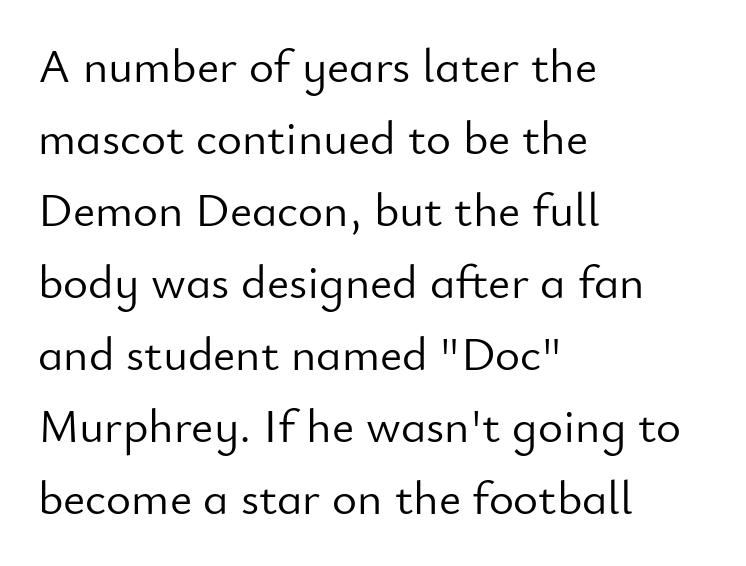
{"serif": "no", "italic": "no", "bold": "no", "weight": "light", "width": "normal", "stroke_contrast": "low", "x_height": "small", "monospaced": "no", "underline": "no", "align": "left", "line_spacing": "normal", "line_spacing_ratio": 1.5, "letter_spacing": "normal", "letter_spacing_em": 0.0, "glyph_px": 48}
